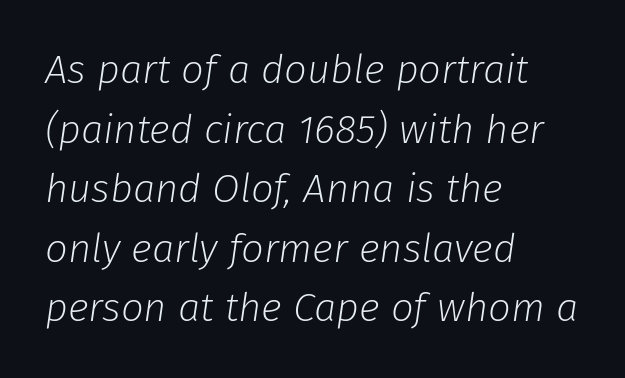
Q: Is the text bold? A: No.
Q: Is the text italic (slanted)? A: Yes, it leans right by about 8 degrees.
Q: Is the text underlined? A: No.
Q: How is the paragraph aligned? A: Left-aligned.
Q: Is the spacing between letters normal or unusually wide? A: Normal.
Q: Is the spacing between lines tight, normal or loose? A: Normal.
Q: Width (condensed, normal, or wide)? A: Normal.
Q: Stroke contrast? A: Low.
Q: x-height? A: Medium.
Q: Monospaced? A: No.
